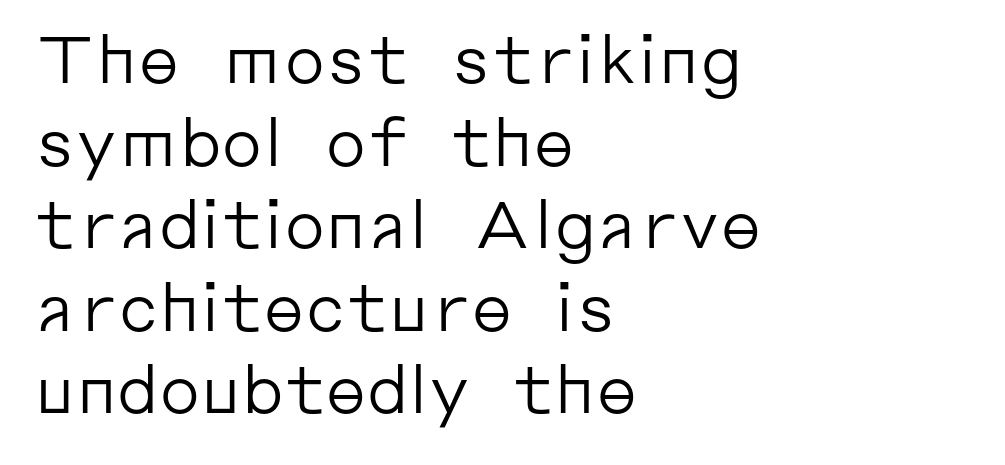
Words appear dense and cohesive because spacing is normal. The compositor pushed each line to the left boundary. Varying glyph widths throughout — classic text-font behaviour. Nobody drew a line under any word here. The face used here is a sans, in the tradition of grotesques and geometrics. The font sits on the lighter half of the weight spectrum, regular included.
